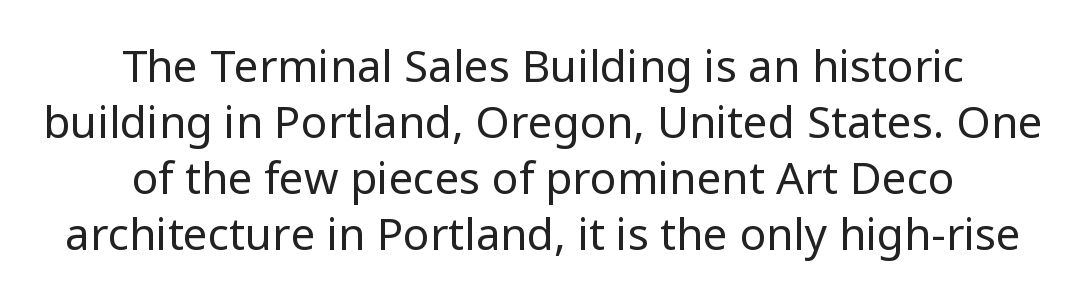
The rendering uses natural spacing where letterforms have individual widths. Check under the words: just untouched page. Weight: regular or lighter. Is there much room between lines? A standard amount, neither cramped nor airy. Default kerning and tracking; the words read as compact shapes. Examine the stroke ends and you'll find no serifs.
